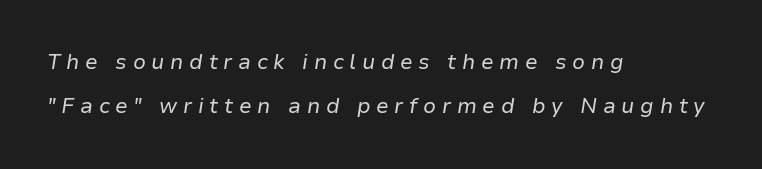
All the whitespace from short lines collects on the right. The designer dialed line spacing up above the default. Just letters on the line, the space beneath them empty. Heft: none added — not bold.
